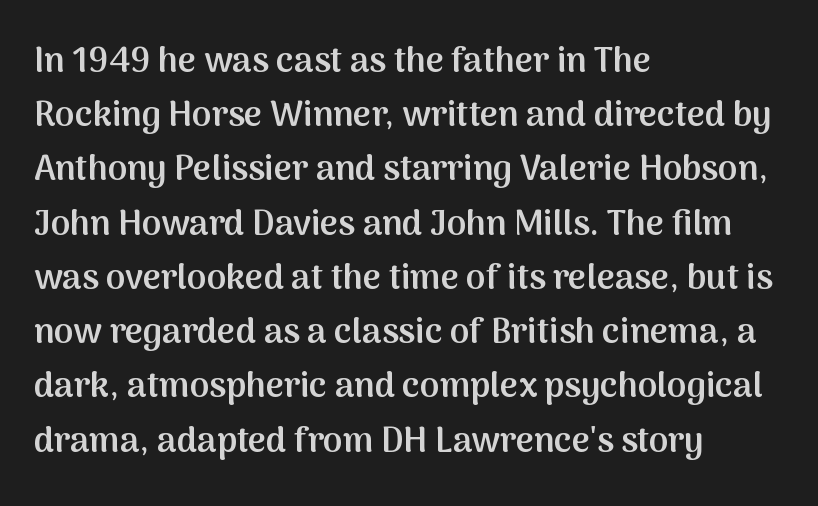
The passage shown is typed in a proportional face where columns would drift. In terms of posture, this sample is upright. The face used here is a sans, in the tradition of grotesques and geometrics. Bare-footed words on every line.
